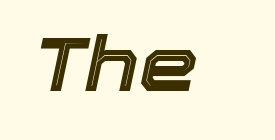
Descenders are the only things crossing below the line. Between one letter and the next there's only the usual sliver of space. Characters are canted at an angle relative to the baseline's perpendicular. A typesetter would call this proportional, since set widths differ per character.
